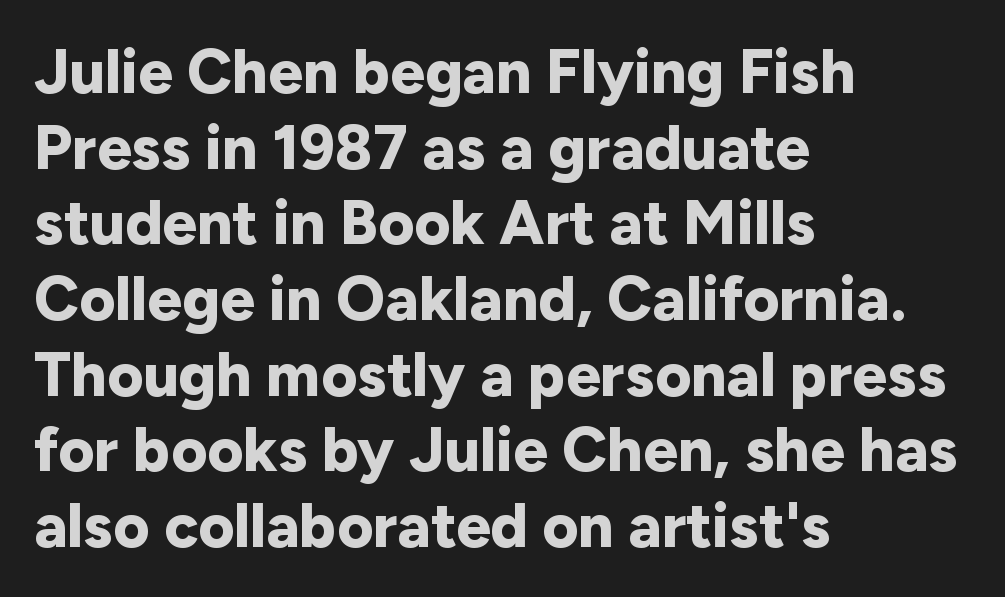
What stands out about the letter spacing? Nothing — it is the standard amount. Caption: multi-line text, flush left, ragged right. Vertical strokes here are truly vertical. Regarding serifs, this sample does without them.
